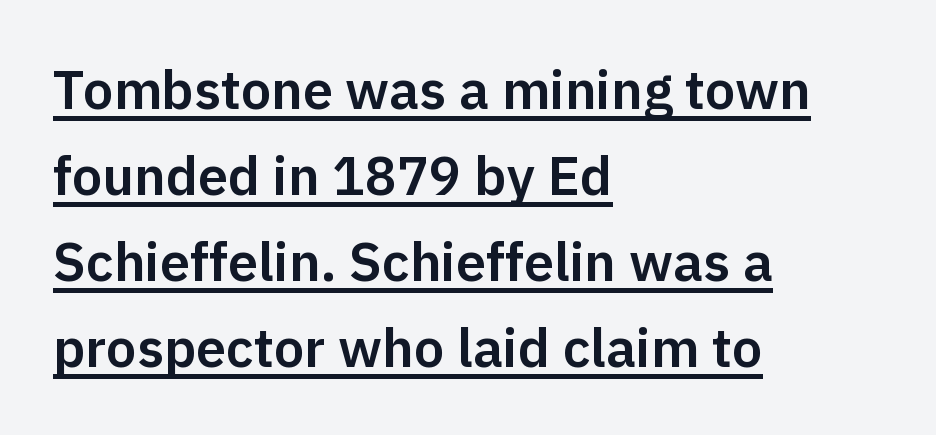
{"serif": "no", "italic": "no", "width": "normal", "stroke_contrast": "low", "x_height": "medium", "monospaced": "no", "underline": "yes", "align": "left", "line_spacing": "normal", "line_spacing_ratio": 1.59, "letter_spacing": "normal", "letter_spacing_em": 0.0, "glyph_px": 54}
